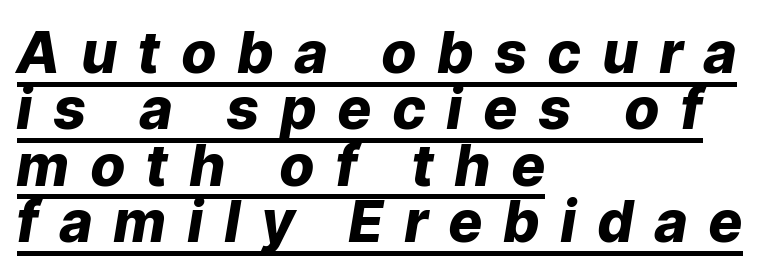
The image shows 57 px heavy type, italic (leaning right); set left-aligned, tight line spacing (0.99x), unusually wide letter spacing (+0.39 em), underlined; low stroke contrast and a medium x-height.
